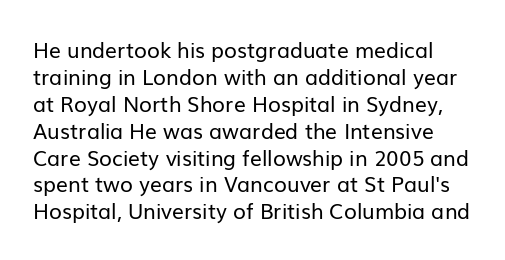
{"italic": "no", "bold": "no", "underline": "no", "line_spacing": "normal", "line_spacing_ratio": 1.28, "letter_spacing": "normal", "letter_spacing_em": 0.0, "glyph_px": 21}
